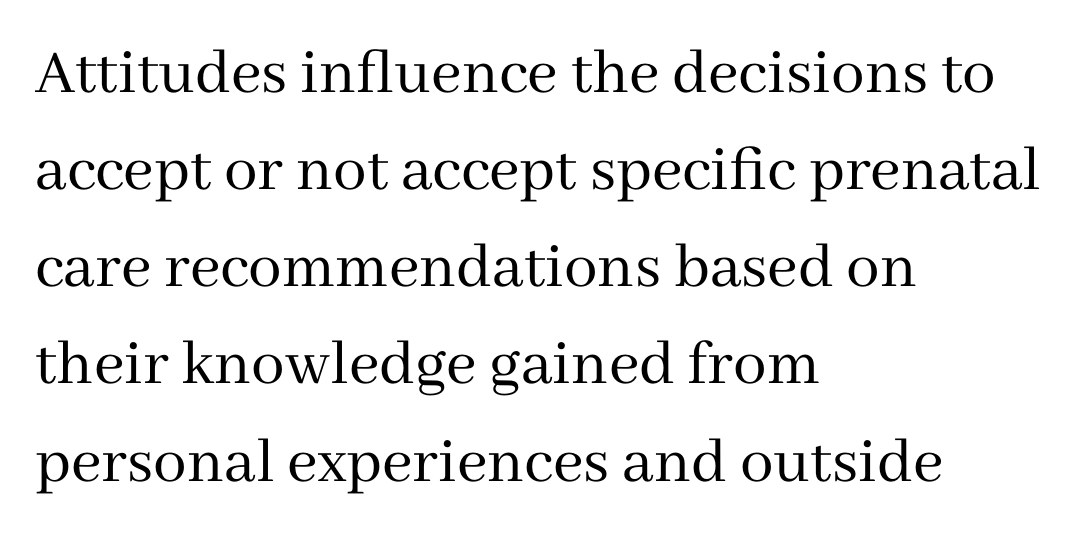
The lines sit at an ordinary, default distance from one another. Each letter's strokes conclude with small projecting serifs. Descenders are the only things crossing below the line. A quiet, ordinary-to-light weight characterises the typeface. No italicization has been applied; the sample stays upright. Nobody touched the tracking dial on this one.
